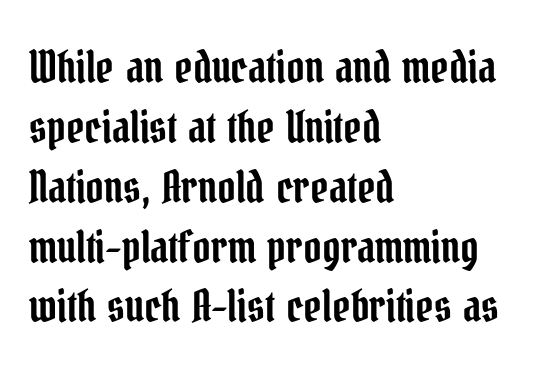
{"serif": "yes", "italic": "no", "width": "condensed", "stroke_contrast": "low", "x_height": "medium", "monospaced": "no", "underline": "no", "align": "left", "line_spacing": "normal", "line_spacing_ratio": 1.36, "letter_spacing": "normal", "letter_spacing_em": 0.0, "glyph_px": 44}
